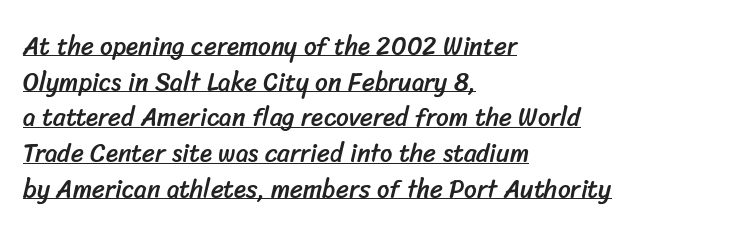
The image shows 25 px text type; set left-aligned, normal line spacing (1.43x), normal letter spacing, underlined.
